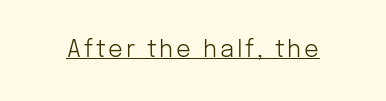
Upright lettering throughout. Honestly, the underline is the first thing you notice here. Vertical stems look standard width or narrower in stroke.
